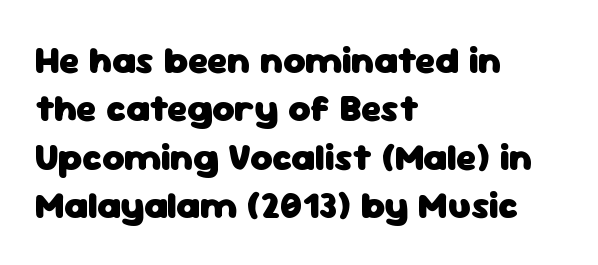
The image shows 38 px heavy sans-serif type, upright; set left-aligned, normal line spacing (1.27x), normal letter spacing, not underlined; low stroke contrast and a medium x-height.
